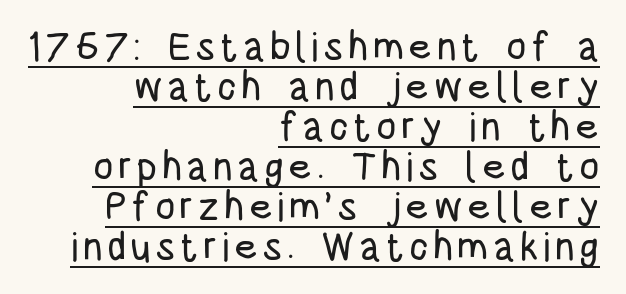
One-word summary of the alignment: right. The passage shown is typeset with a sans-serif family. Every character sits straight up, as roman type does. This is underlined copy, the kind a proofreader might mark for attention. Vertically, the passage feels compressed, each row crowding the next.
